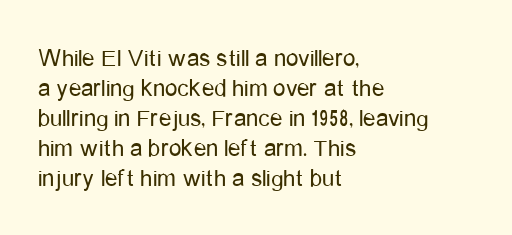
Q: Is the text bold? A: No.
Q: Is the text italic (slanted)? A: No, it is upright.
Q: Is the text underlined? A: No.
Q: How is the paragraph aligned? A: Left-aligned.
Q: Is the spacing between letters normal or unusually wide? A: Normal.
